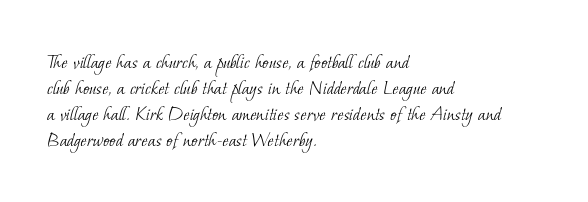
{"bold": "no", "underline": "no", "align": "left", "line_spacing_ratio": 1.24, "letter_spacing": "normal", "letter_spacing_em": 0.0, "glyph_px": 21}
